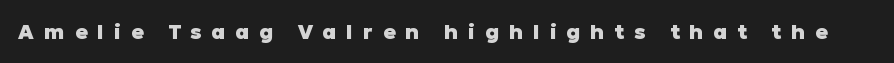
You could only call the tracking loose — the letters float apart. It's the straight-up-and-down kind of type. Is the type bold? Yes — the strokes are clearly thick and heavy. Descender tails drop into unmarked territory.
